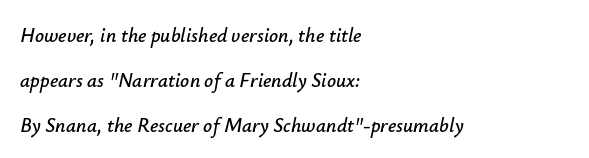
{"italic": "yes", "lean": "right", "slant_degrees": 12, "underline": "no", "align": "left", "line_spacing": "loose", "line_spacing_ratio": 2.25, "letter_spacing": "normal", "letter_spacing_em": 0.0, "glyph_px": 20}
